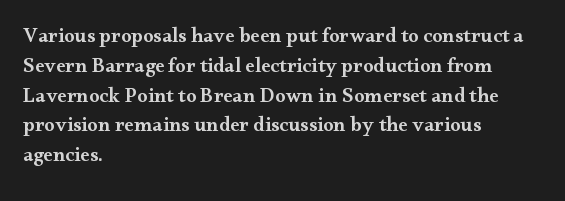
Every row of glyphs begins at an identical x-position on the left. Underlining? Definitely not there. What's the leading like? Ordinary, nothing unusual. The tracking reads as untouched default to a designer's eye. A fair bit of extra ink — the face is semibold, not bold.
